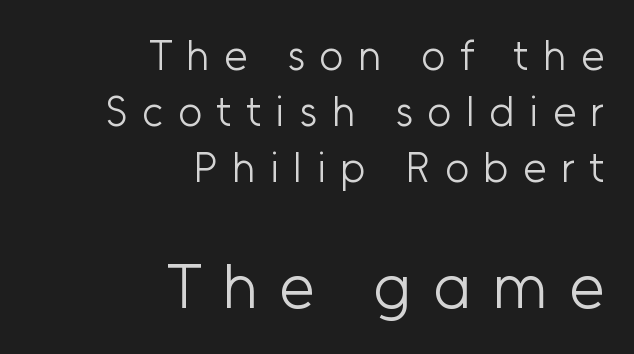
Q: Is the text bold? A: No.
Q: Is the text italic (slanted)? A: No, it is upright.
Q: Is the typeface a serif or a sans-serif typeface? A: Sans-serif.
Q: Is the text underlined? A: No.
Q: How is the paragraph aligned? A: Right-aligned.
Q: Is the spacing between letters normal or unusually wide? A: Unusually wide.
Q: Is the spacing between lines tight, normal or loose? A: Normal.
Q: Which block of text is set in a larger size, the first (top) or the second (bottom)? A: The second (bottom) one.
Q: Width (condensed, normal, or wide)? A: Normal.
Q: Stroke contrast? A: Low.
Q: x-height? A: Medium.
Q: Monospaced? A: No.
